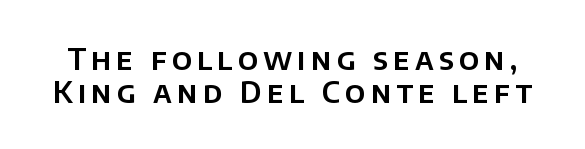
This is roman type, the default non-slanted kind. Reading down the column, the eye jumps only a short way to each next line. The passage shown is typed in a proportional face where columns would drift. In terms of letterform style, serifs are entirely absent. The glyphs are unaccompanied by any horizontal stroke below them.
